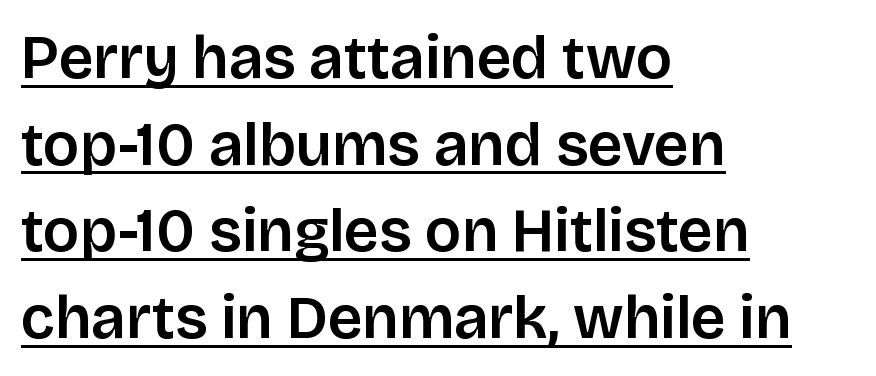
Underline: present. The passage shown has conventional tracking throughout. Horizontal bands of white between lines are of average thickness. It's the straight-up-and-down kind of type. Short and long lines alike share a common starting point at left. Unlike a traditional serif, this face leaves its strokes unadorned.
